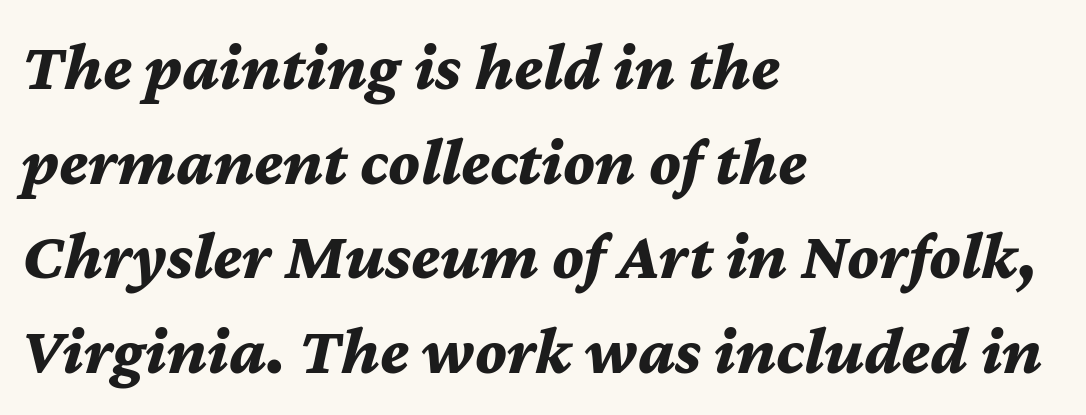
These lines stack with their left ends in a neat column. Do the characters align in a grid? No, the font is proportional. How heavy is the stroke? Heavy — this is a bold. Each word holds together tightly as a unit, with standard inter-letter gaps. A typesetter would call this leading conventional body-copy spacing. Bare-footed words on every line.
